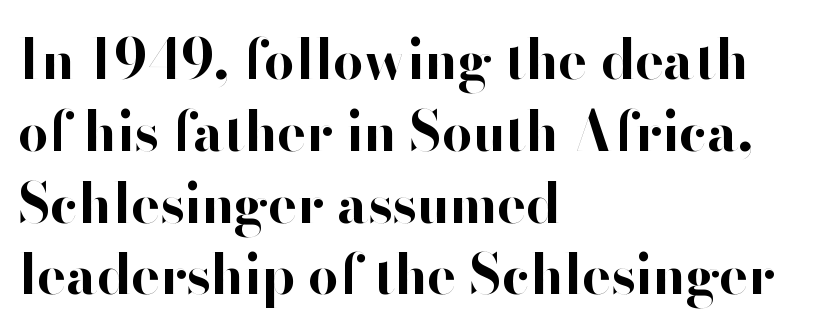
Set as a true bold cut, around the 700 mark. Reading down the column, the eye jumps a familiar distance to each next line. The words here are not underlined. The rendering anchors every line to the left-hand side.
